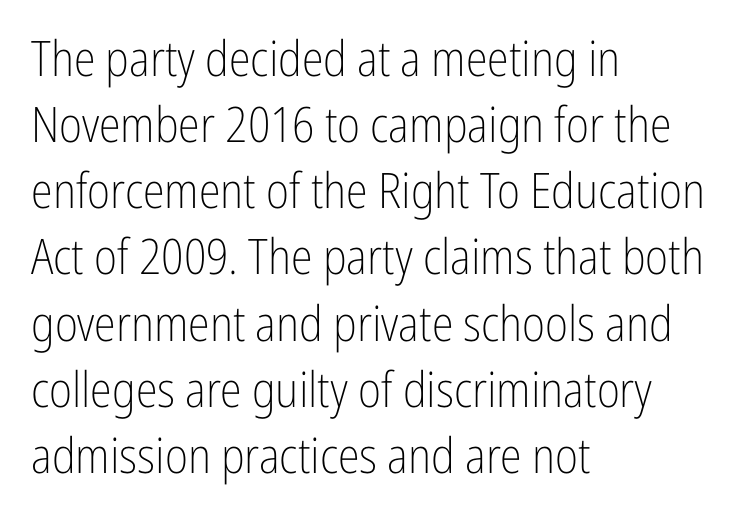
Q: Is the text bold? A: No.
Q: Is the text italic (slanted)? A: No, it is upright.
Q: Is the typeface a serif or a sans-serif typeface? A: Sans-serif.
Q: Is the text underlined? A: No.
Q: How is the paragraph aligned? A: Left-aligned.
Q: Is the spacing between letters normal or unusually wide? A: Normal.
Q: Is the spacing between lines tight, normal or loose? A: Normal.
Q: Width (condensed, normal, or wide)? A: Condensed.
Q: Stroke contrast? A: Low.
Q: x-height? A: Medium.
Q: Monospaced? A: No.
